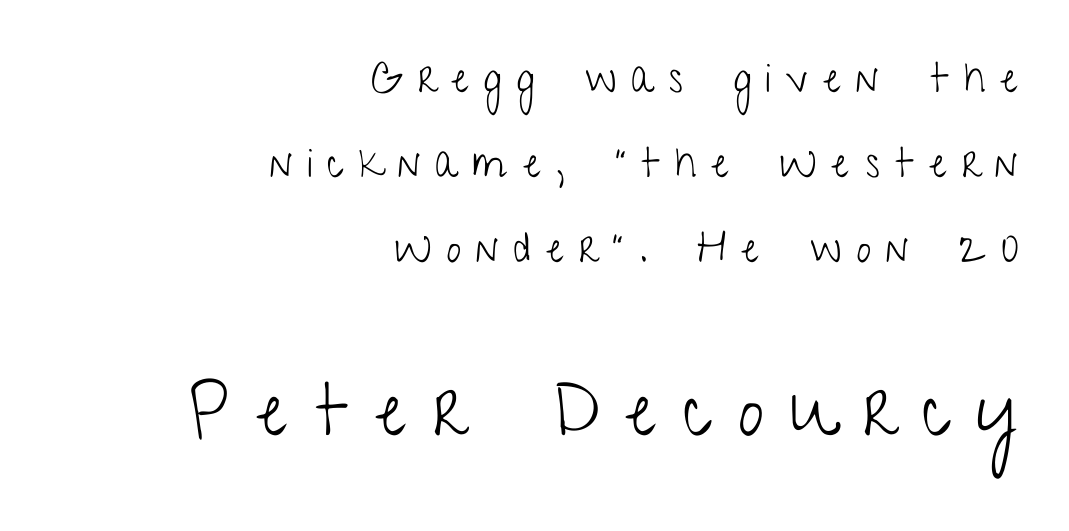
The image shows 72 px light, condensed sans-serif type, upright; set right-aligned, loose line spacing (2.07x), unusually wide letter spacing (+0.37 em), not underlined; the second (bottom) block is 1.76x larger; low stroke contrast and a medium x-height.
